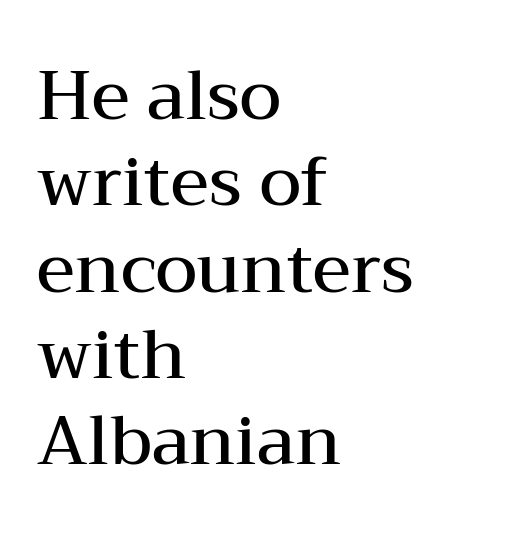
Underline: absent. Vertical strokes here are truly vertical. Do the characters align in a grid? No, the font is proportional. Alignment: flush left. The passage shown stacks its lines at a standard gap.
